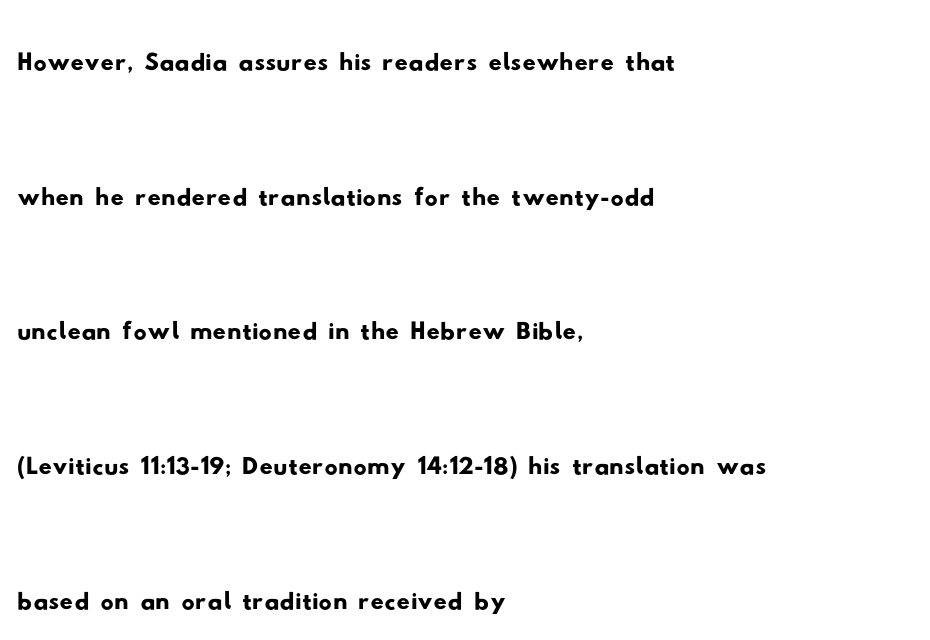
{"serif": "no", "width": "wide", "stroke_contrast": "low", "x_height": "small", "monospaced": "no", "underline": "no", "align": "left", "line_spacing": "loose", "line_spacing_ratio": 2.04, "letter_spacing": "normal", "letter_spacing_em": 0.0, "glyph_px": 66}
